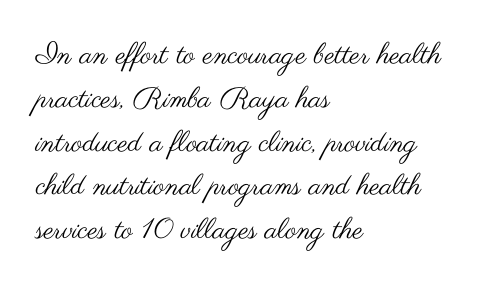
Q: Is the text bold? A: No.
Q: Is the text italic (slanted)? A: Yes.
Q: Is the typeface a serif or a sans-serif typeface? A: Sans-serif.
Q: Is the text underlined? A: No.
Q: How is the paragraph aligned? A: Left-aligned.
Q: Is the spacing between letters normal or unusually wide? A: Normal.
Q: Is the spacing between lines tight, normal or loose? A: Normal.
Q: Width (condensed, normal, or wide)? A: Wide.
Q: Stroke contrast? A: Medium.
Q: x-height? A: Small.
Q: Monospaced? A: No.
